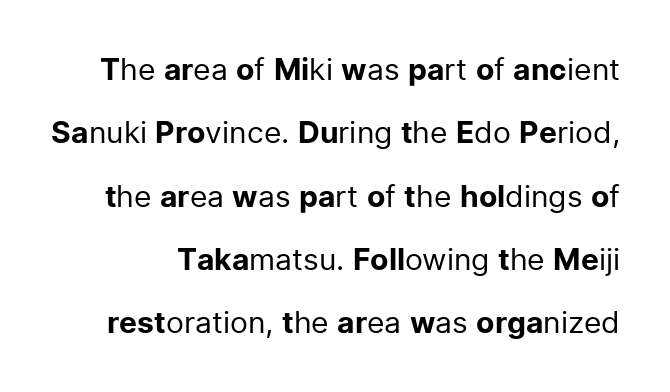
Nope, no serifs anywhere on these letters. Is this a fixed-width face? No — the glyphs have proportional, varying widths. This is roman type, the default non-slanted kind. Descenders hang freely into open space.
